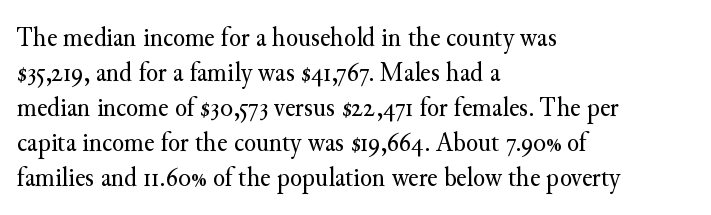
This sample has the flowing, uneven cadence of proportional lettering. Reading down the block, your eye returns to a fixed left position each line. Posture: upright roman. How would I describe the line gaps? Plain and ordinary.
